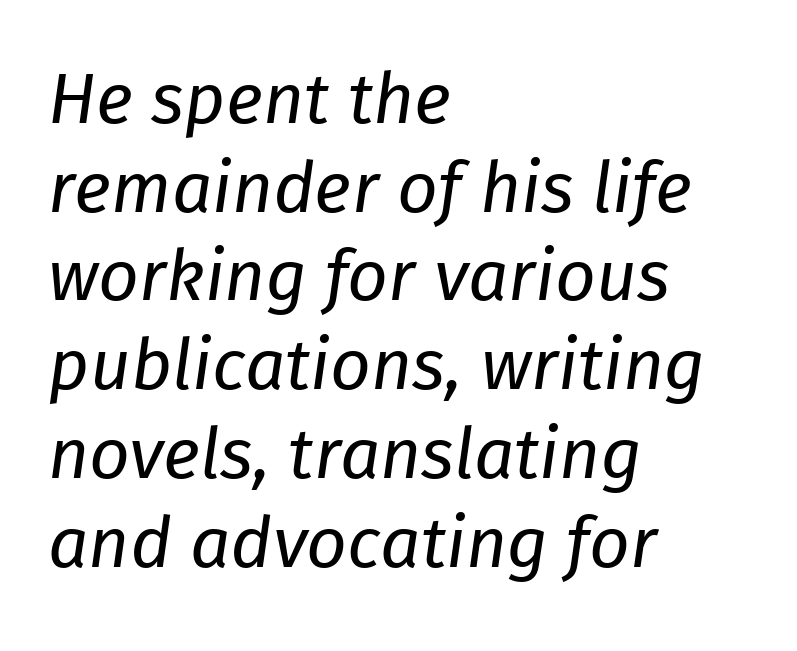
The image shows 71 px regular-weight type, italic (leaning right); set left-aligned, normal line spacing (1.25x), normal letter spacing, not underlined; low stroke contrast and a medium x-height.
